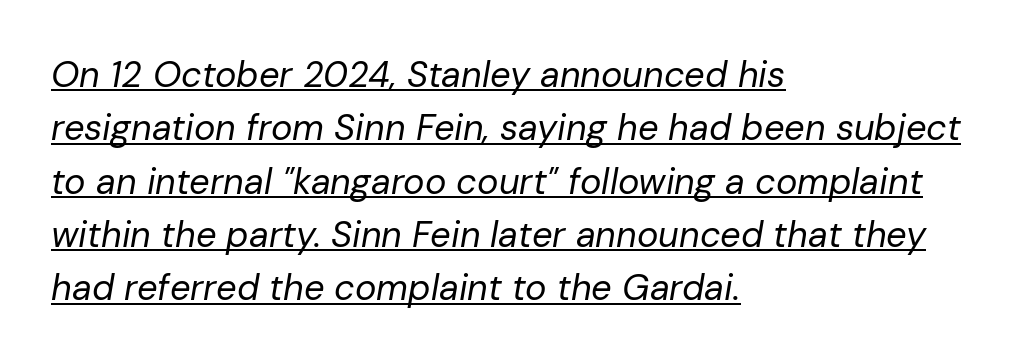
The image shows 36 px regular-weight type, italic (leaning right); set left-aligned, normal line spacing (1.48x), normal letter spacing, underlined; low stroke contrast and a medium x-height.
